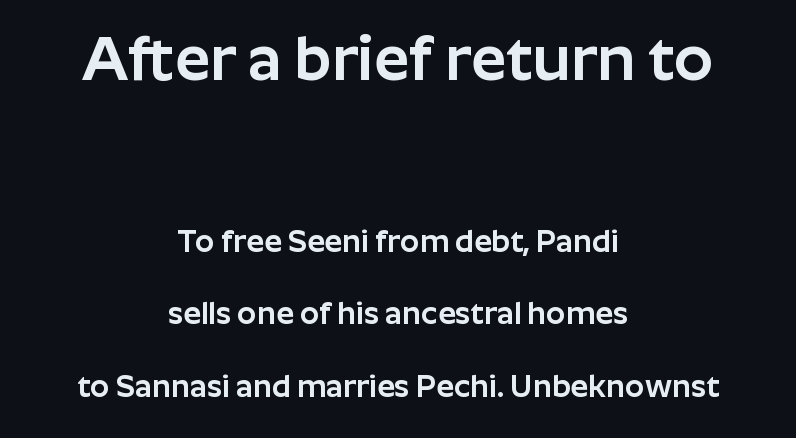
This is the regular roman posture of the typeface. Default kerning and tracking; the words read as compact shapes. The letters advance in unequal steps, a hallmark of proportional type. Is there much room between lines? Yes — plenty of vertical air separates them.
